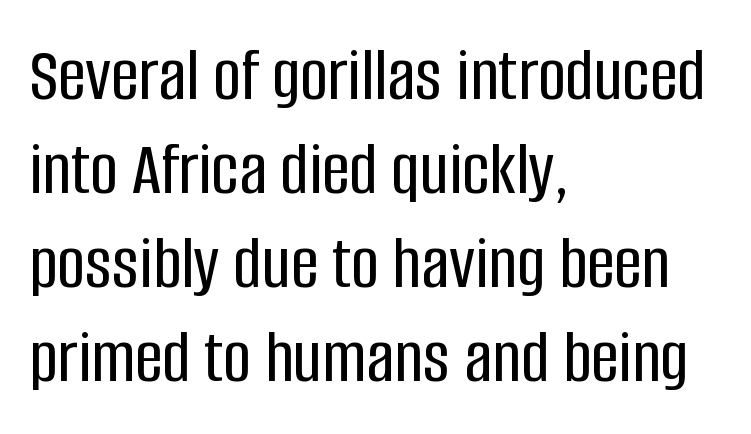
Q: Is the text italic (slanted)? A: No, it is upright.
Q: Is the typeface a serif or a sans-serif typeface? A: Sans-serif.
Q: Is the text underlined? A: No.
Q: How is the paragraph aligned? A: Left-aligned.
Q: Is the spacing between letters normal or unusually wide? A: Normal.
Q: Width (condensed, normal, or wide)? A: Condensed.
Q: Stroke contrast? A: Low.
Q: x-height? A: Large.
Q: Monospaced? A: No.
